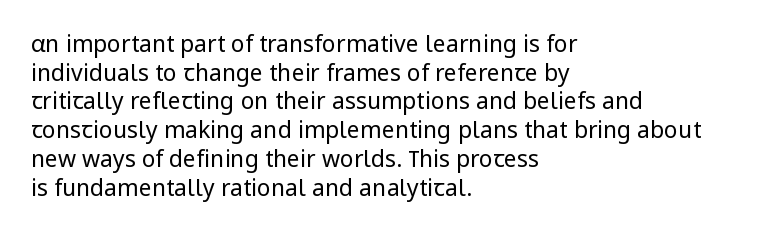
{"italic": "no", "bold": "no", "underline": "no", "align": "left", "line_spacing": "normal", "line_spacing_ratio": 1.25, "letter_spacing": "normal", "letter_spacing_em": 0.0, "glyph_px": 23}
